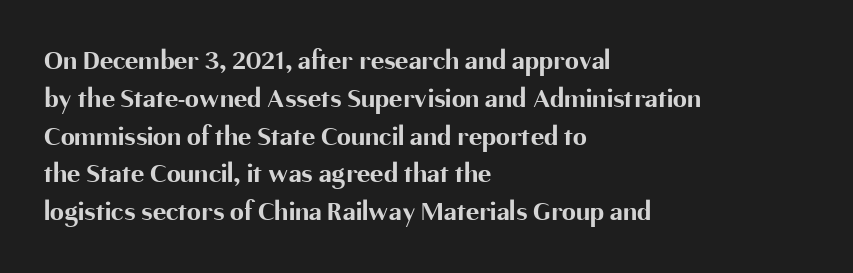
{"serif": "no", "italic": "no", "bold": "yes", "weight": "bold", "width": "normal", "stroke_contrast": "medium", "x_height": "medium", "monospaced": "no", "underline": "no", "align": "left", "line_spacing": "normal", "line_spacing_ratio": 1.35, "letter_spacing": "normal", "letter_spacing_em": 0.0, "glyph_px": 28}
